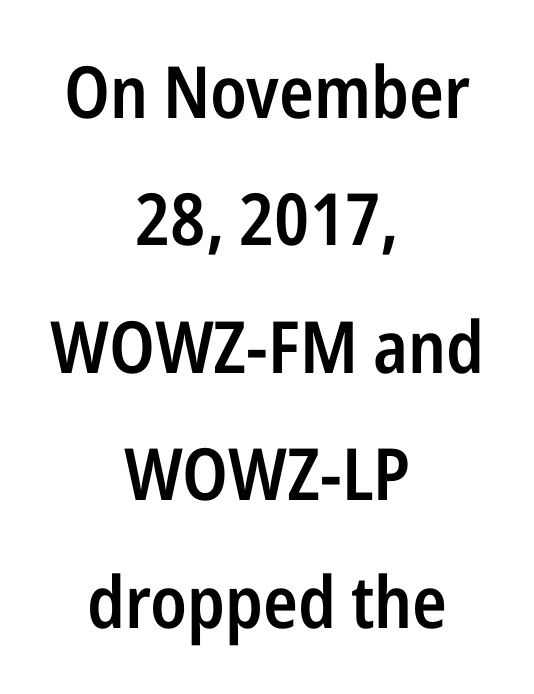
{"serif": "no", "italic": "no", "bold": "semi", "weight": "semibold", "width": "condensed", "stroke_contrast": "low", "x_height": "medium", "monospaced": "no", "underline": "no", "align": "center", "line_spacing_ratio": 1.77, "letter_spacing": "normal", "letter_spacing_em": 0.0, "glyph_px": 72}
